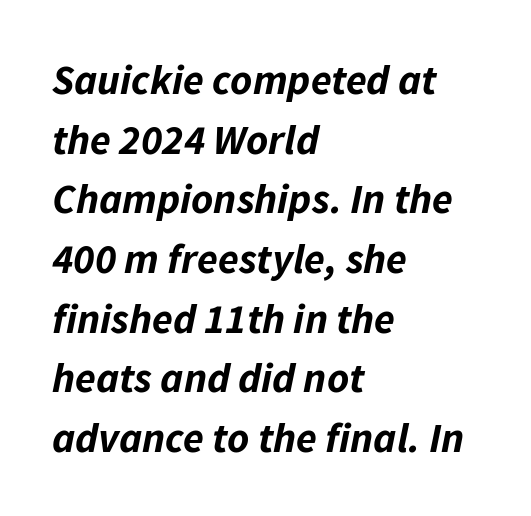
Notice how descenders clear the ascenders below comfortably — that's standard leading. Summary of weight: heavy, a full bold. The lines are quadded left. Honestly, the letter spacing is just normal — you wouldn't notice it. Designer's note — italics engaged. The area under the type is left untouched.
